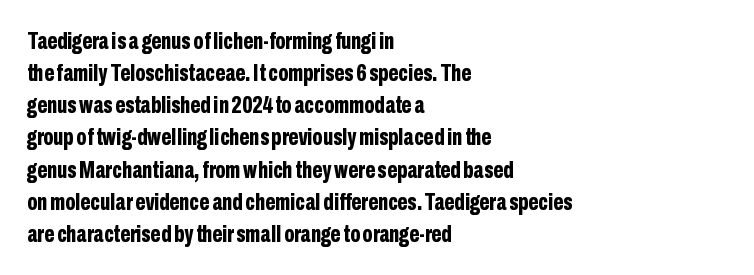
Q: Is the text bold? A: Yes.
Q: Is the text italic (slanted)? A: No, it is upright.
Q: Is the text underlined? A: No.
Q: How is the paragraph aligned? A: Left-aligned.
Q: Is the spacing between letters normal or unusually wide? A: Normal.
Q: Is the spacing between lines tight, normal or loose? A: Normal.
